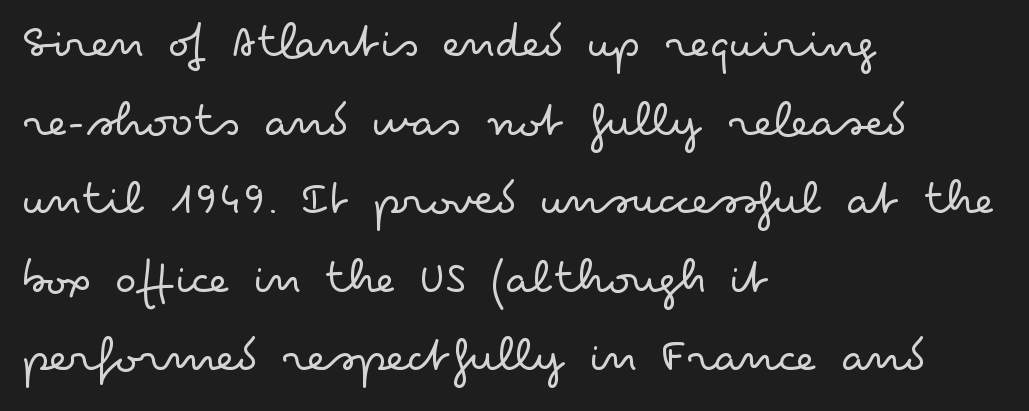
{"serif": "no", "italic": "no", "bold": "no", "weight": "light", "width": "wide", "stroke_contrast": "low", "x_height": "small", "monospaced": "no", "underline": "no", "align": "left", "line_spacing": "normal", "line_spacing_ratio": 1.54, "letter_spacing": "normal", "letter_spacing_em": 0.0, "glyph_px": 51}
